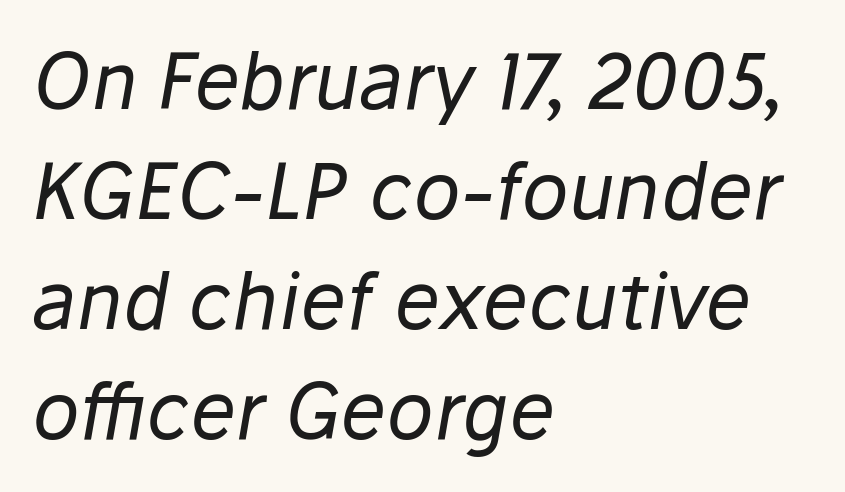
A bare baseline throughout the passage. Whoever set this chose a conventional vertical rhythm. The lettering tilts uniformly, giving the passage an italic look. The strokes are not fattened; the text isn't bold. Proportional: the letters do not fall into vertical columns.
